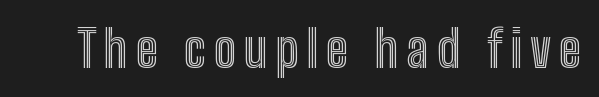
Only glyphs here, with clear space below each row. This sample has the flowing, uneven cadence of proportional lettering. No italicization has been applied; the sample stays upright.
